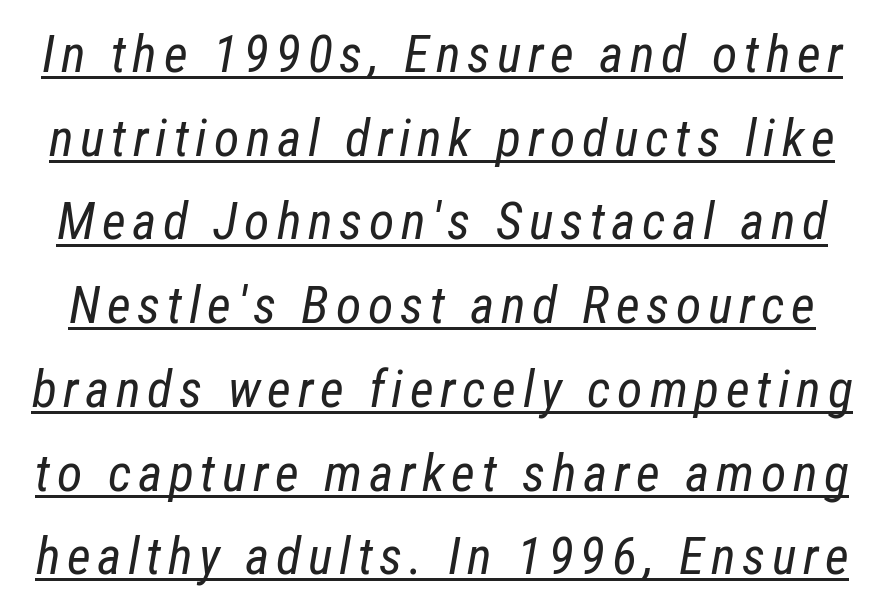
Q: Is the text bold? A: No.
Q: Is the text italic (slanted)? A: Yes, it leans right by about 12 degrees.
Q: Is the text underlined? A: Yes.
Q: Is the spacing between lines tight, normal or loose? A: Normal.
Q: Width (condensed, normal, or wide)? A: Condensed.
Q: Stroke contrast? A: Low.
Q: x-height? A: Medium.
Q: Monospaced? A: No.
